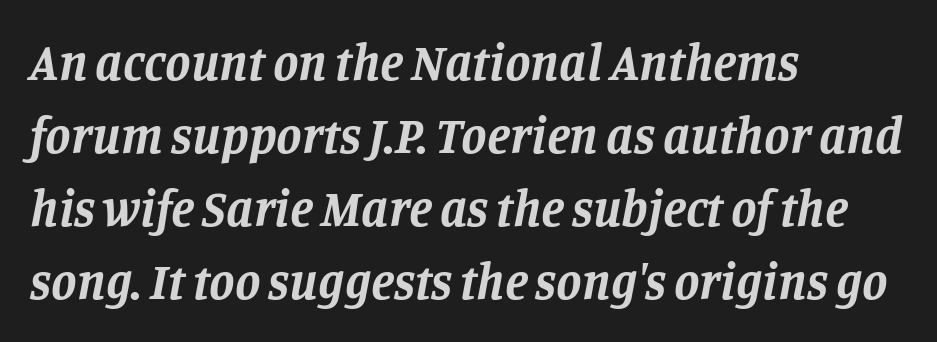
Q: Is the text bold? A: Yes.
Q: Is the text italic (slanted)? A: Yes, it leans right by about 11 degrees.
Q: Is the typeface a serif or a sans-serif typeface? A: Serif.
Q: Is the text underlined? A: No.
Q: How is the paragraph aligned? A: Left-aligned.
Q: Is the spacing between letters normal or unusually wide? A: Normal.
Q: Is the spacing between lines tight, normal or loose? A: Normal.
Q: Width (condensed, normal, or wide)? A: Normal.
Q: Stroke contrast? A: Low.
Q: x-height? A: Large.
Q: Monospaced? A: No.
